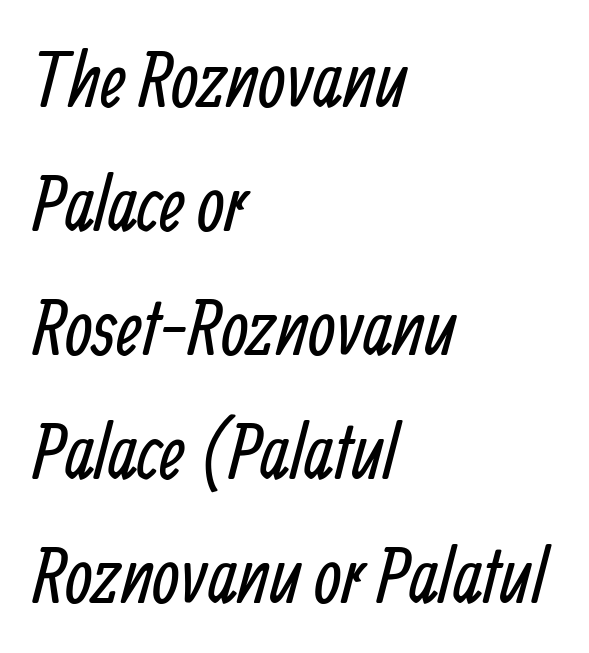
The letters advance in unequal steps, a hallmark of proportional type. Observe the ordinary spacing: letters are neighbours, not strangers. Heft: none added — not bold. Students, observe: this is what conventionally led text looks like. This sample is left-justified, so line endings fall wherever the words run out. The space beneath each line is pristine and unruled.
